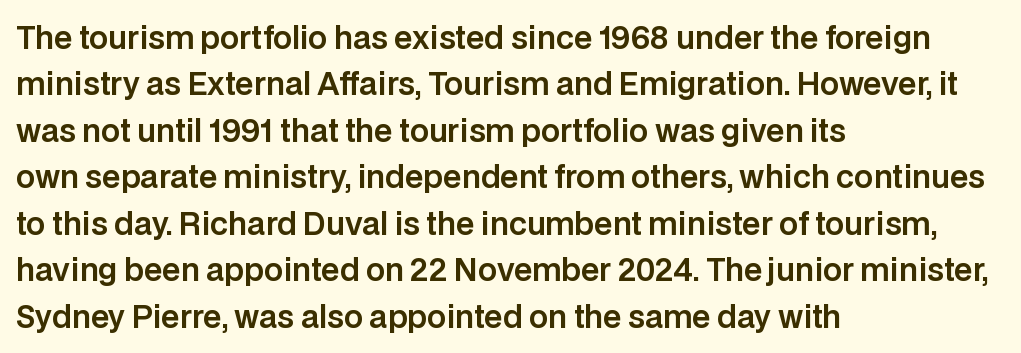
Q: Is the text italic (slanted)? A: No, it is upright.
Q: Is the typeface a serif or a sans-serif typeface? A: Sans-serif.
Q: Is the text underlined? A: No.
Q: How is the paragraph aligned? A: Left-aligned.
Q: Is the spacing between letters normal or unusually wide? A: Normal.
Q: Is the spacing between lines tight, normal or loose? A: Normal.
Q: Width (condensed, normal, or wide)? A: Normal.
Q: Stroke contrast? A: Low.
Q: x-height? A: Large.
Q: Monospaced? A: No.
